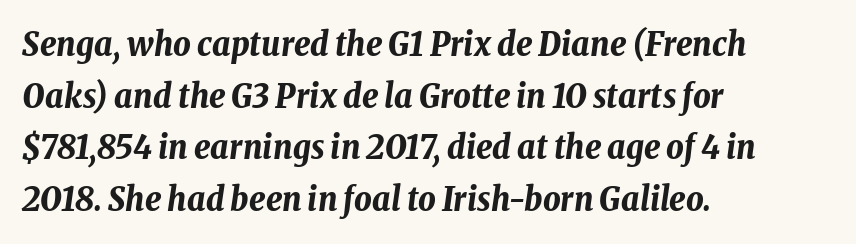
The image shows 34 px bold, condensed type, italic (leaning right); set left-aligned, normal line spacing (1.52x), normal letter spacing, not underlined; low stroke contrast and a medium x-height.
